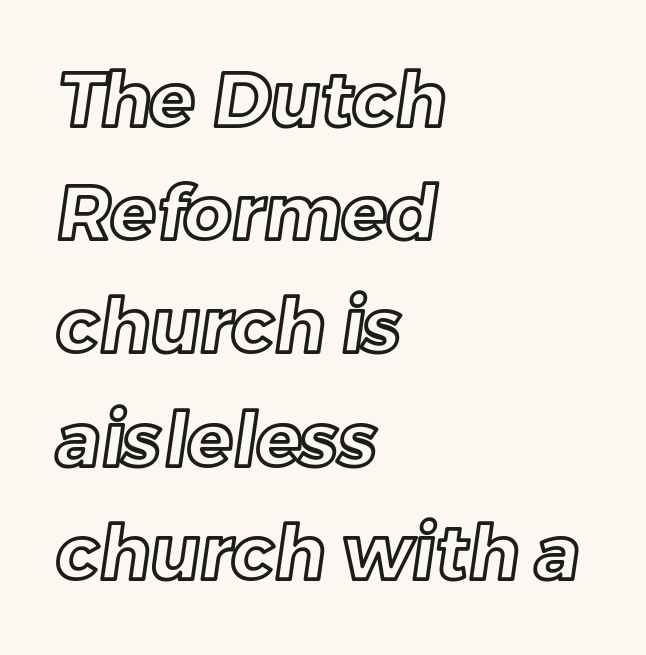
The rendering uses natural spacing where letterforms have individual widths. Short and long lines alike share a common starting point at left. The passage shown is not underscored anywhere. The horizontal fit of the characters is conventional and even.
